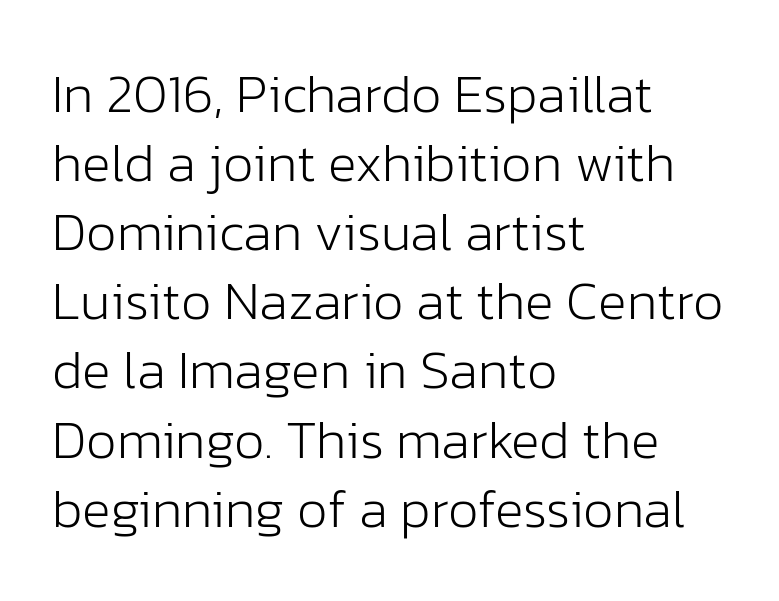
Does the copy run flush right? No — it runs flush left. Short note: letters normally spaced. The type sits square on the baseline with zero lean. This sample has the flowing, uneven cadence of proportional lettering. What's the leading like? Ordinary, nothing unusual. The zone under the glyphs is completely vacant.
